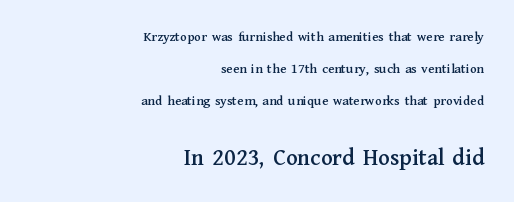
The image shows 24 px text type, upright; set right-aligned, loose line spacing (2.3x), normal letter spacing, not underlined; the second (bottom) block is 1.71x larger.
